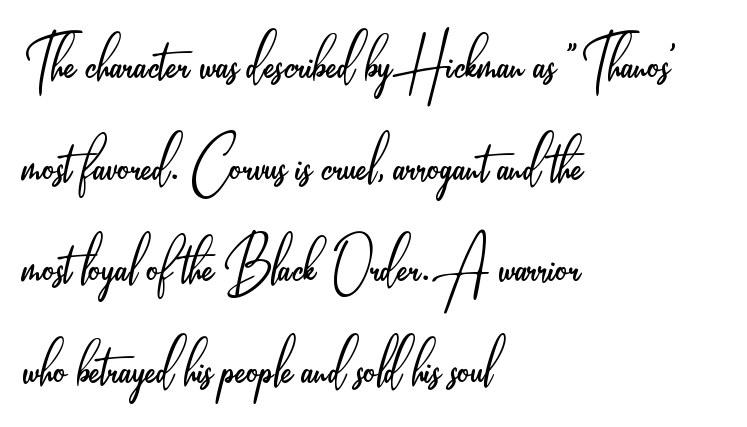
Q: Is the text bold? A: No.
Q: Is the text italic (slanted)? A: Yes.
Q: Is the typeface a serif or a sans-serif typeface? A: Sans-serif.
Q: Is the text underlined? A: No.
Q: How is the paragraph aligned? A: Left-aligned.
Q: Is the spacing between letters normal or unusually wide? A: Normal.
Q: Is the spacing between lines tight, normal or loose? A: Normal.
Q: Width (condensed, normal, or wide)? A: Condensed.
Q: Stroke contrast? A: Low.
Q: x-height? A: Small.
Q: Monospaced? A: No.
